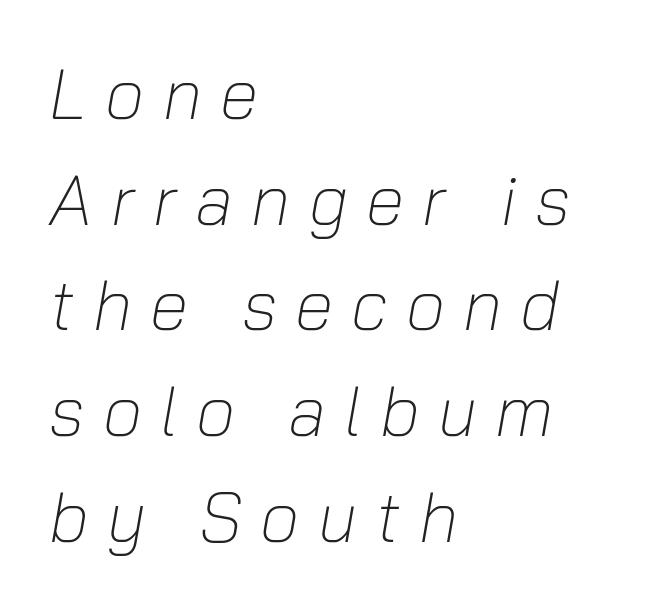
How are the letters spaced? Widely, with obvious added tracking. Note the varied advance widths — an 'i' is clearly narrower than an 'm'. Nobody drew a line under any word here. The designer left line spacing at the default. No chunkiness to these letters — they're not bold. Line beginnings align vertically; line endings do not.
